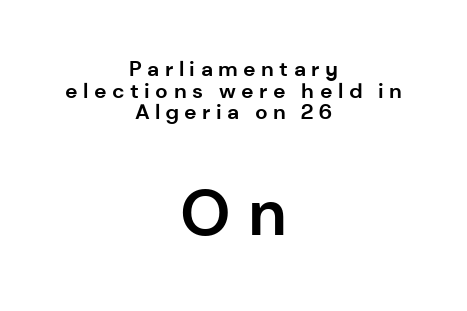
How heavy is the stroke? Heavy — this is a bold. Glance below the letters and you will spot only blank space. A typesetter would call this heavily tracked-out type. The letters carry no serifs — their stems end cleanly without finishing strokes. Does the copy run flush right? No — it is centered line by line. If you squint, the bottom block still reads clearly — it's the larger of the two.
